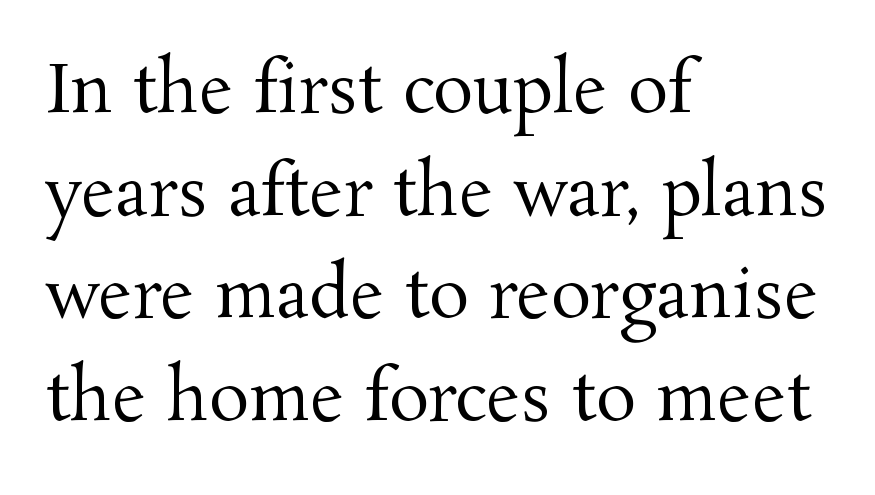
Think standard paragraph weight, or any step lighter than that. Rule under the text: the space is simply empty. Small tapered or slab feet sit at the stroke ends, so this counts as serif. What's the leading like? Ordinary, nothing unusual.
